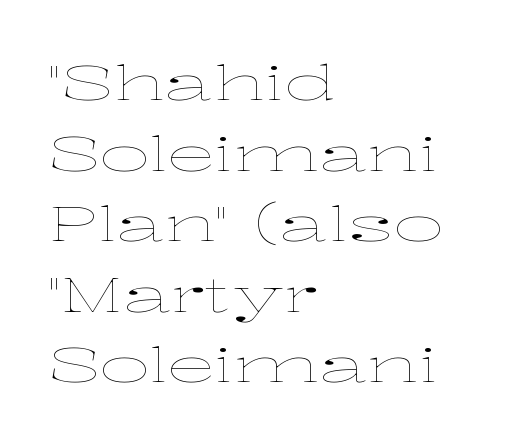
The image shows 49 px thin, wide type, upright; set left-aligned, normal line spacing (1.44x), normal letter spacing, not underlined; low stroke contrast and a medium x-height.
